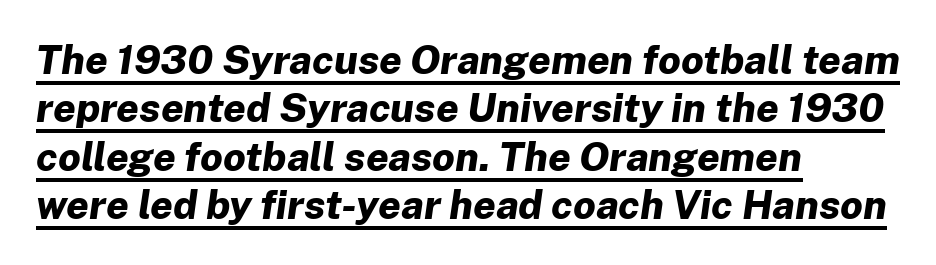
{"italic": "yes", "lean": "right", "slant_degrees": 8, "bold": "yes", "weight": "bold", "width": "normal", "stroke_contrast": "low", "x_height": "medium", "monospaced": "no", "underline": "yes", "align": "left", "line_spacing_ratio": 1.21, "letter_spacing": "normal", "letter_spacing_em": 0.0, "glyph_px": 40}
